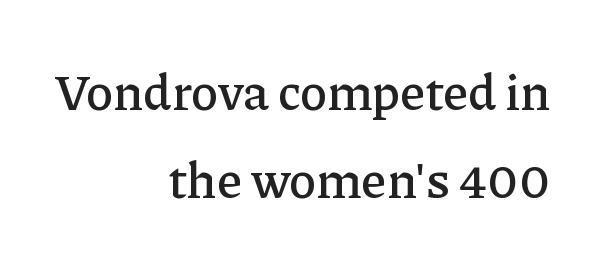
The image shows 50 px serif type, upright; set right-aligned, line spacing 1.77x, normal letter spacing, not underlined; low stroke contrast and a medium x-height.
